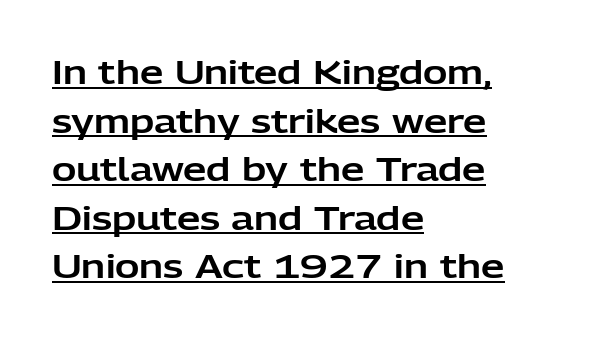
The image shows 33 px sans-serif type, upright; set left-aligned, normal line spacing (1.47x), normal letter spacing, underlined; low stroke contrast and a medium x-height.
